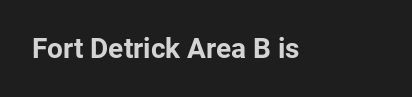
The image shows 28 px bold sans-serif type, upright; set normal letter spacing, not underlined; low stroke contrast and a medium x-height.
